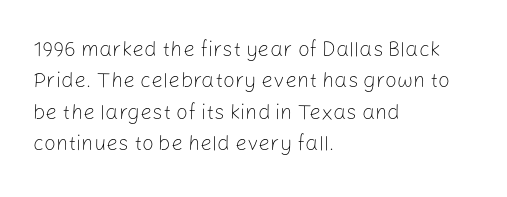
{"italic": "no", "bold": "no", "underline": "no", "align": "left", "line_spacing": "normal", "line_spacing_ratio": 1.5, "letter_spacing": "normal", "letter_spacing_em": 0.0, "glyph_px": 21}
